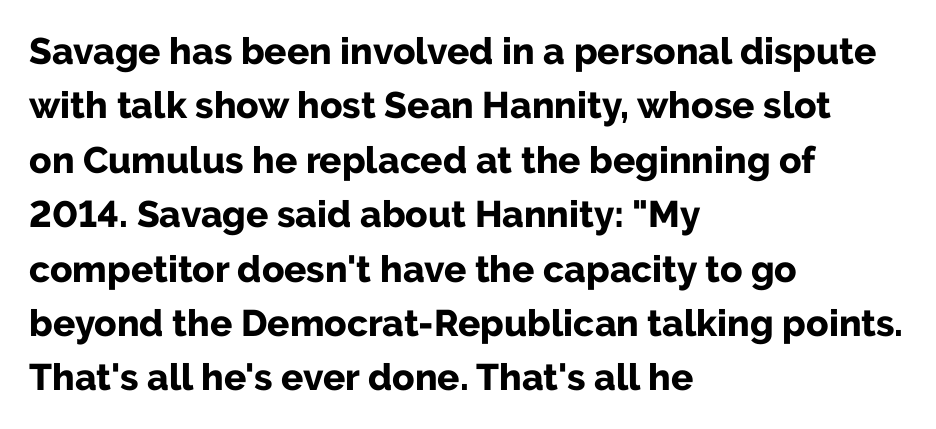
{"serif": "no", "italic": "no", "bold": "yes", "weight": "bold", "width": "normal", "stroke_contrast": "low", "x_height": "medium", "monospaced": "no", "underline": "no", "align": "left", "line_spacing": "normal", "line_spacing_ratio": 1.47, "letter_spacing": "normal", "letter_spacing_em": 0.0, "glyph_px": 37}
